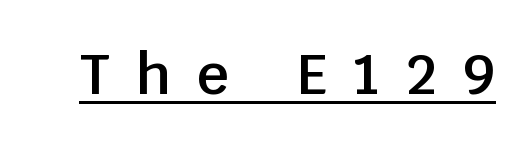
Are there feet on the stems? There aren't — it's a sans. The rendering uses natural spacing where letterforms have individual widths. These lines have a slow, spaced-out rhythm from letter to letter. A bit beefed up — I'd call it semibold rather than bold.
